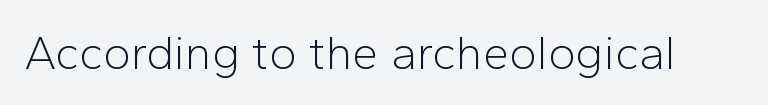
The image shows 47 px light sans-serif type, upright; set normal letter spacing, not underlined; low stroke contrast and a medium x-height.
